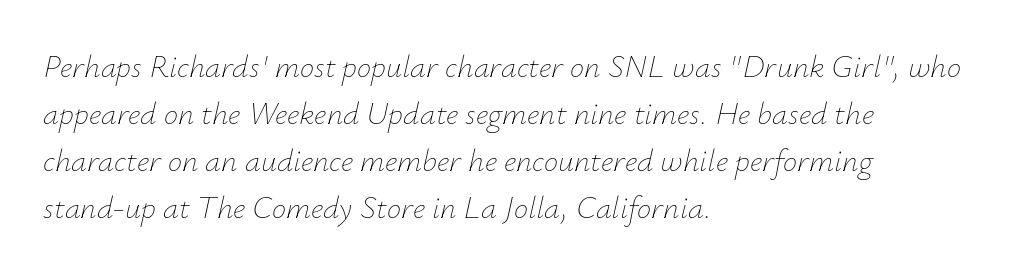
Glance below the letters and you will spot only blank space. Leading matches the norm, producing a regular column. Leftover space on each line is placed entirely after the last word. Slanted lettering throughout. Note the varied advance widths — an 'i' is clearly narrower than an 'm'. The letterforms sit shoulder to shoulder at normal distance.
